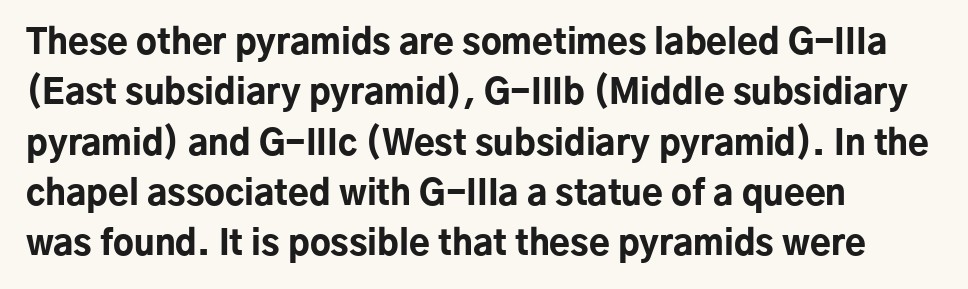
Rendered with straight, roman letterforms. How heavy is the stroke? Heavy — this is a bold. These lines keep a tight, regular rhythm from letter to letter. Which margin do the lines hug? The left one — the right edge is uneven.
